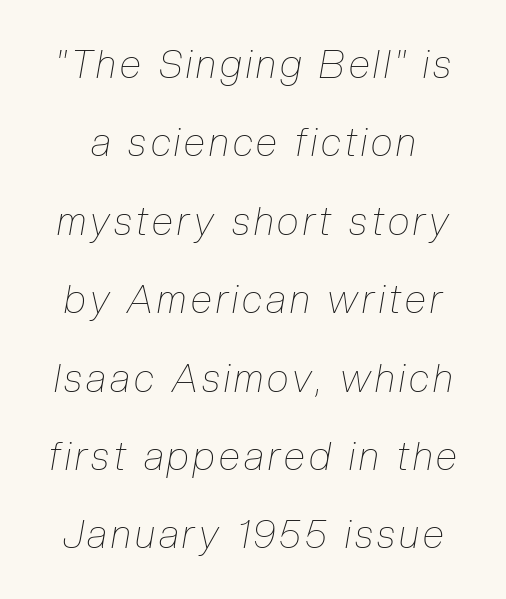
{"italic": "yes", "lean": "right", "slant_degrees": 10, "bold": "no", "weight": "thin", "width": "condensed", "stroke_contrast": "low", "x_height": "medium", "monospaced": "no", "underline": "no", "line_spacing": "loose", "line_spacing_ratio": 2.01, "glyph_px": 39}
